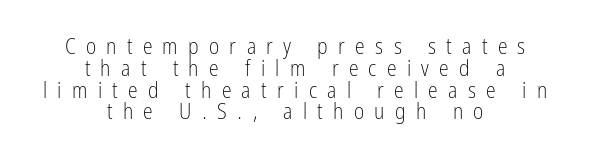
Q: Is the text bold? A: No.
Q: Is the text italic (slanted)? A: No, it is upright.
Q: Is the text underlined? A: No.
Q: How is the paragraph aligned? A: Centered.
Q: Is the spacing between letters normal or unusually wide? A: Unusually wide.
Q: Is the spacing between lines tight, normal or loose? A: Tight.
